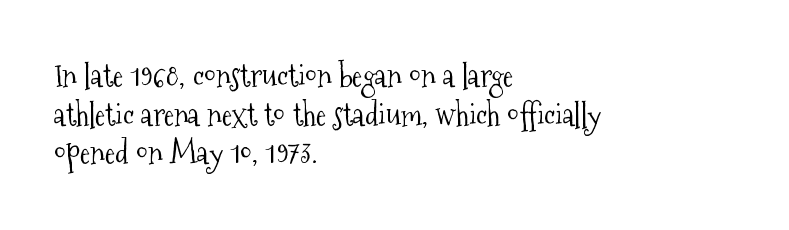
Q: Is the text bold? A: No.
Q: Is the text italic (slanted)? A: No, it is upright.
Q: Is the typeface a serif or a sans-serif typeface? A: Serif.
Q: Is the text underlined? A: No.
Q: How is the paragraph aligned? A: Left-aligned.
Q: Is the spacing between letters normal or unusually wide? A: Normal.
Q: Is the spacing between lines tight, normal or loose? A: Normal.
Q: Width (condensed, normal, or wide)? A: Condensed.
Q: Stroke contrast? A: Medium.
Q: x-height? A: Medium.
Q: Monospaced? A: No.
